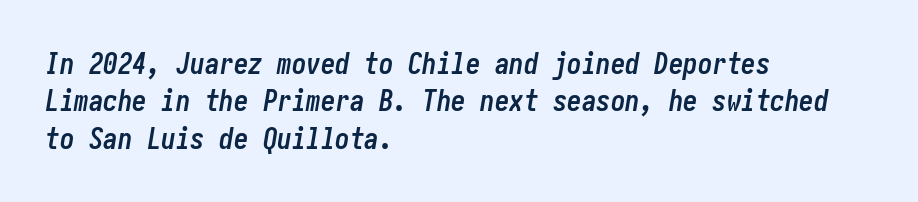
Q: Is the text bold? A: Yes.
Q: Is the text italic (slanted)? A: Yes, it leans right by about 10 degrees.
Q: Is the text underlined? A: No.
Q: How is the paragraph aligned? A: Left-aligned.
Q: Is the spacing between letters normal or unusually wide? A: Normal.
Q: Is the spacing between lines tight, normal or loose? A: Normal.
Q: Width (condensed, normal, or wide)? A: Condensed.
Q: Stroke contrast? A: Low.
Q: x-height? A: Medium.
